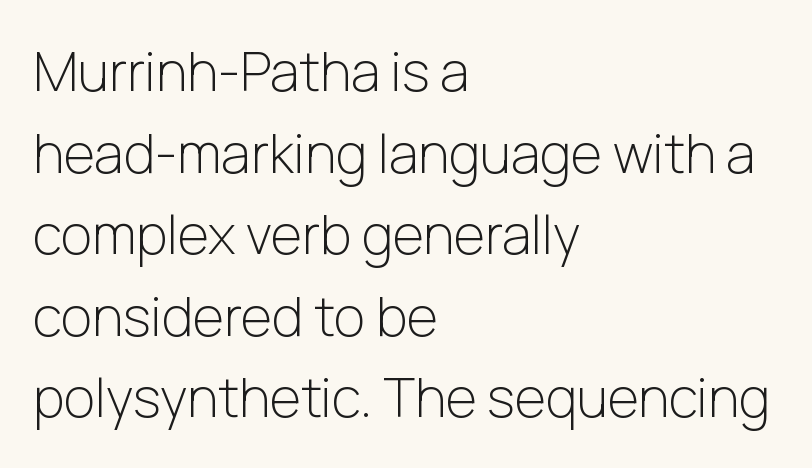
Q: Is the text bold? A: No.
Q: Is the text italic (slanted)? A: No, it is upright.
Q: Is the typeface a serif or a sans-serif typeface? A: Sans-serif.
Q: Is the text underlined? A: No.
Q: How is the paragraph aligned? A: Left-aligned.
Q: Is the spacing between letters normal or unusually wide? A: Normal.
Q: Is the spacing between lines tight, normal or loose? A: Normal.
Q: Width (condensed, normal, or wide)? A: Normal.
Q: Stroke contrast? A: Low.
Q: x-height? A: Medium.
Q: Monospaced? A: No.
